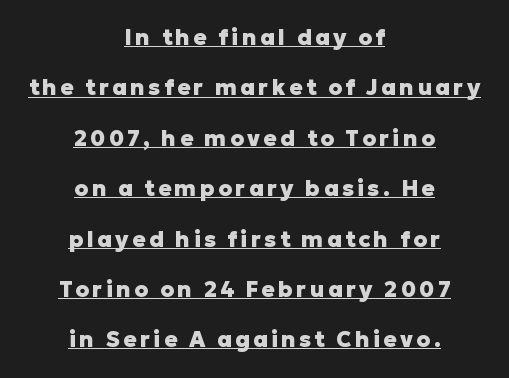
Q: Is the text bold? A: Yes.
Q: Is the text italic (slanted)? A: No, it is upright.
Q: Is the text underlined? A: Yes.
Q: How is the paragraph aligned? A: Centered.
Q: Is the spacing between lines tight, normal or loose? A: Loose.
